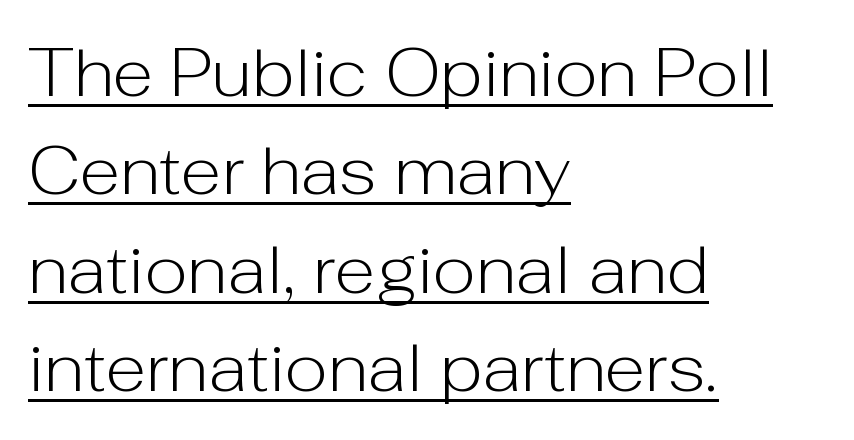
{"serif": "no", "italic": "no", "bold": "no", "weight": "light", "width": "normal", "stroke_contrast": "low", "x_height": "medium", "monospaced": "no", "underline": "yes", "align": "left", "line_spacing": "normal", "line_spacing_ratio": 1.47, "letter_spacing": "normal", "letter_spacing_em": 0.0, "glyph_px": 67}
